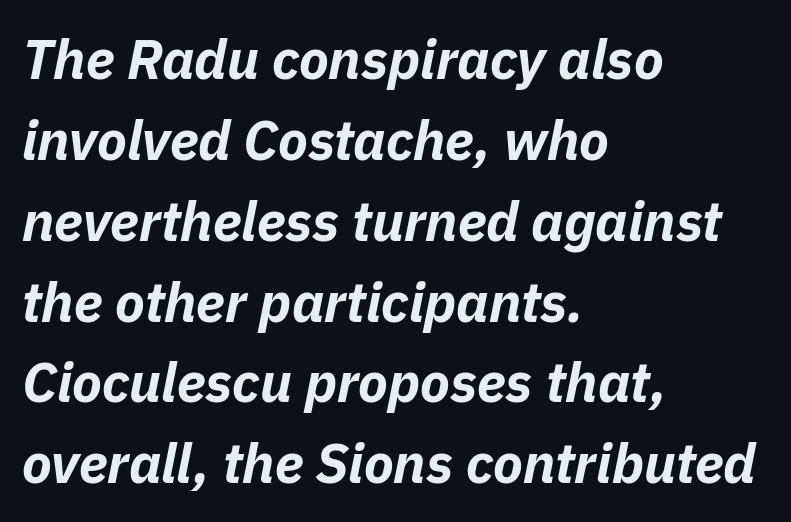
Q: Is the text bold? A: Yes.
Q: Is the text italic (slanted)? A: Yes, it leans right by about 11 degrees.
Q: Is the text underlined? A: No.
Q: How is the paragraph aligned? A: Left-aligned.
Q: Is the spacing between letters normal or unusually wide? A: Normal.
Q: Is the spacing between lines tight, normal or loose? A: Normal.
Q: Width (condensed, normal, or wide)? A: Normal.
Q: Stroke contrast? A: Low.
Q: x-height? A: Medium.
Q: Monospaced? A: No.
